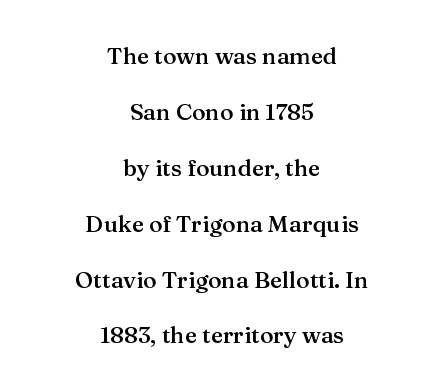
Q: Is the text bold? A: Semi-bold.
Q: Is the text italic (slanted)? A: No, it is upright.
Q: Is the text underlined? A: No.
Q: How is the paragraph aligned? A: Centered.
Q: Is the spacing between letters normal or unusually wide? A: Normal.
Q: Is the spacing between lines tight, normal or loose? A: Loose.
